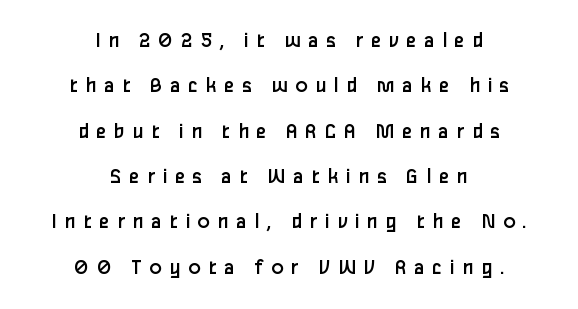
Q: Is the text bold? A: No.
Q: Is the text italic (slanted)? A: No, it is upright.
Q: Is the text underlined? A: No.
Q: How is the paragraph aligned? A: Centered.
Q: Is the spacing between letters normal or unusually wide? A: Unusually wide.
Q: Is the spacing between lines tight, normal or loose? A: Loose.
